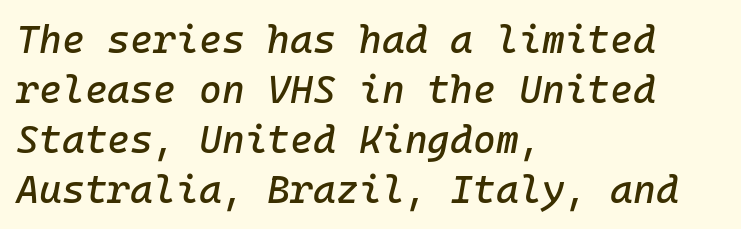
The image shows 39 px text type, italic (leaning right); set left-aligned, normal line spacing (1.28x), normal letter spacing, not underlined; low stroke contrast and a medium x-height.
